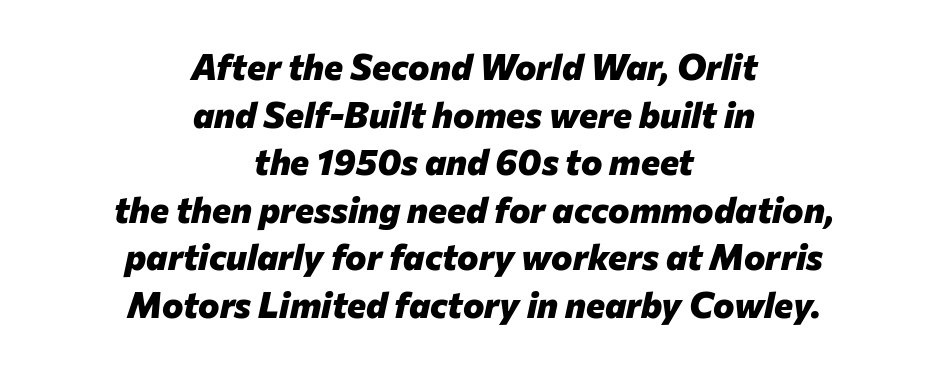
Q: Is the text bold? A: Yes.
Q: Is the text italic (slanted)? A: Yes, it leans right by about 12 degrees.
Q: Is the text underlined? A: No.
Q: How is the paragraph aligned? A: Centered.
Q: Is the spacing between letters normal or unusually wide? A: Normal.
Q: Is the spacing between lines tight, normal or loose? A: Normal.
Q: Width (condensed, normal, or wide)? A: Normal.
Q: Stroke contrast? A: Low.
Q: x-height? A: Medium.
Q: Monospaced? A: No.
